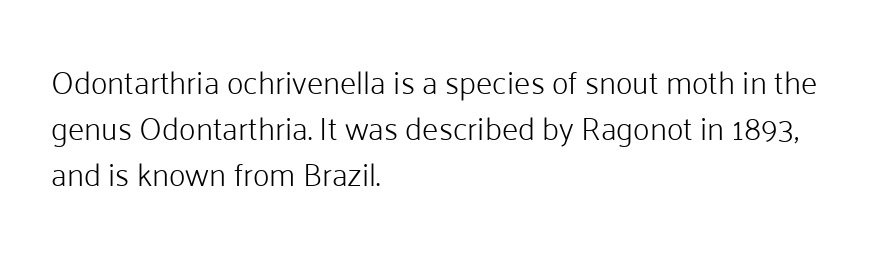
Q: Is the text bold? A: No.
Q: Is the text italic (slanted)? A: No, it is upright.
Q: Is the typeface a serif or a sans-serif typeface? A: Sans-serif.
Q: Is the text underlined? A: No.
Q: How is the paragraph aligned? A: Left-aligned.
Q: Is the spacing between letters normal or unusually wide? A: Normal.
Q: Is the spacing between lines tight, normal or loose? A: Normal.
Q: Width (condensed, normal, or wide)? A: Normal.
Q: Stroke contrast? A: Low.
Q: x-height? A: Medium.
Q: Monospaced? A: No.
